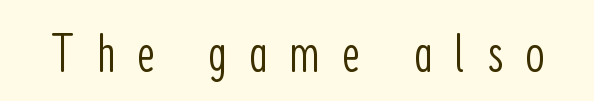
{"serif": "no", "italic": "no", "bold": "no", "weight": "light", "width": "condensed", "stroke_contrast": "low", "x_height": "medium", "monospaced": "no", "underline": "no", "letter_spacing": "wide", "letter_spacing_em": 0.39, "glyph_px": 55}
